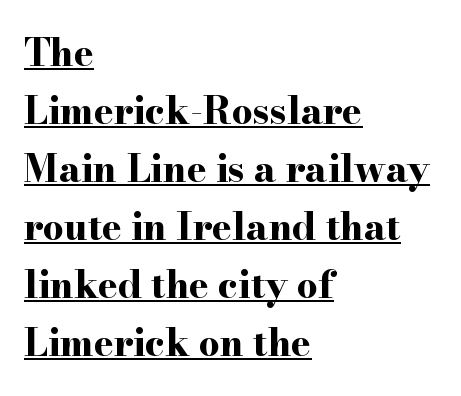
{"serif": "yes", "italic": "no", "bold": "yes", "weight": "bold", "width": "wide", "stroke_contrast": "high", "x_height": "small", "monospaced": "no", "underline": "yes", "align": "left", "line_spacing": "normal", "line_spacing_ratio": 1.57, "letter_spacing": "normal", "letter_spacing_em": 0.0, "glyph_px": 37}
